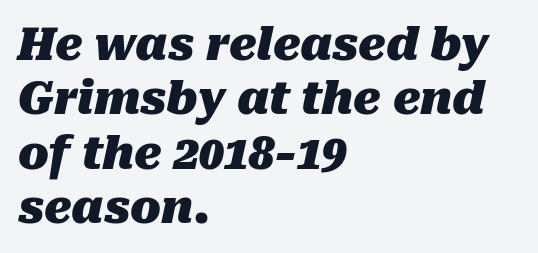
The image shows 45 px heavy type, italic (leaning right); set left-aligned, line spacing 1.21x, normal letter spacing, not underlined; medium stroke contrast and a medium x-height.
